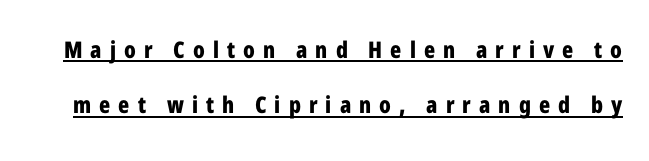
The image shows 23 px bold type, upright; set loose line spacing (2.41x), unusually wide letter spacing (+0.35 em), underlined.
